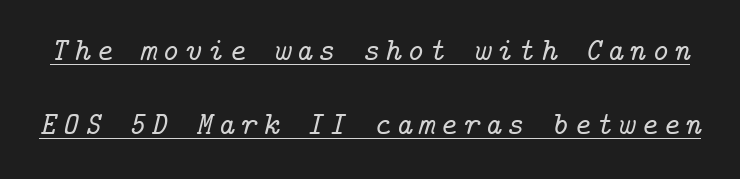
The typesetter has applied underlining to the passage shown. The glyphs in this specimen are seriffed. The block of text is sparse from top to bottom, with ample space between rows. An italicized treatment has been applied to the whole sample.
